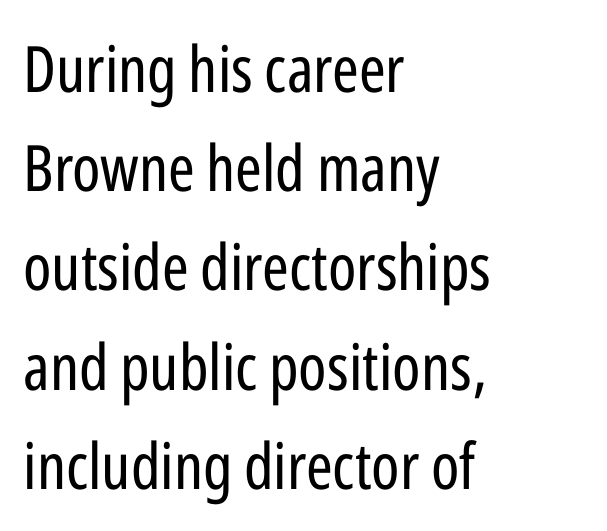
Q: Is the text bold? A: No.
Q: Is the text italic (slanted)? A: No, it is upright.
Q: Is the typeface a serif or a sans-serif typeface? A: Sans-serif.
Q: Is the text underlined? A: No.
Q: How is the paragraph aligned? A: Left-aligned.
Q: Is the spacing between letters normal or unusually wide? A: Normal.
Q: Is the spacing between lines tight, normal or loose? A: Normal.
Q: Width (condensed, normal, or wide)? A: Condensed.
Q: Stroke contrast? A: Low.
Q: x-height? A: Medium.
Q: Monospaced? A: No.
